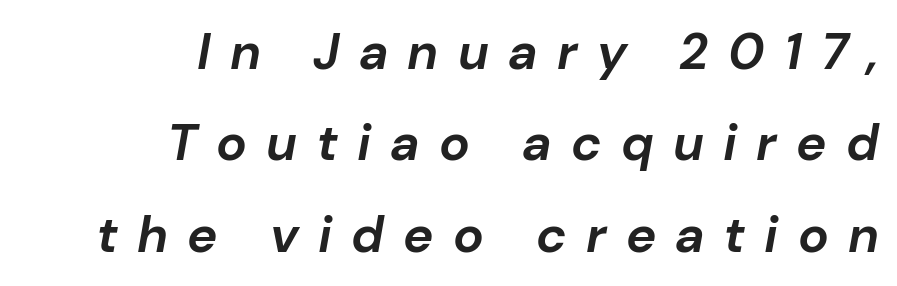
A bare baseline throughout the passage. On the weight axis this lands at bold, roughly 700. A typesetter would call this proportional, since set widths differ per character. Designer's note — italics engaged. Glyph-to-glyph distance is far greater than everyday printed text.
